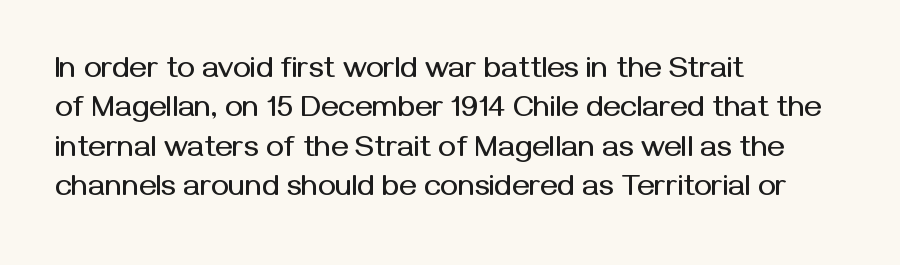
Lines of text with bare space underneath. Character widths vary here, with narrow letters taking less room than wide ones. These lines sit exactly where default settings would place them. Look at the tracking — it's just the regular setting, nothing added.
